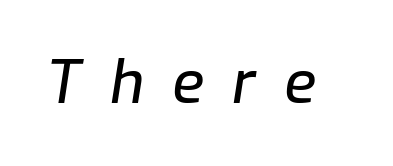
{"italic": "yes", "lean": "right", "slant_degrees": 9, "width": "normal", "stroke_contrast": "low", "x_height": "medium", "monospaced": "no", "underline": "no", "letter_spacing": "wide", "letter_spacing_em": 0.49, "glyph_px": 58}
